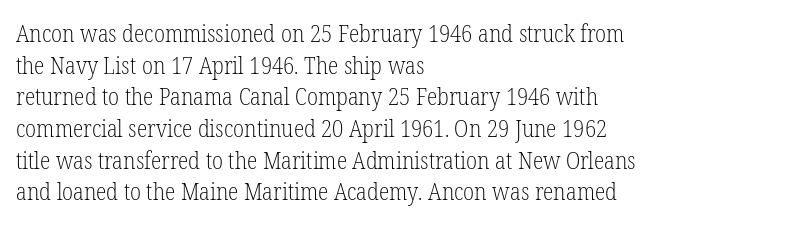
Leftover space on each line is placed entirely after the last word. The typesetting does not lean heavy: it is not bold. Honestly, the letter spacing is just normal — you wouldn't notice it. Underline: absent. If you drew a line through each stem, it would be perfectly vertical.
